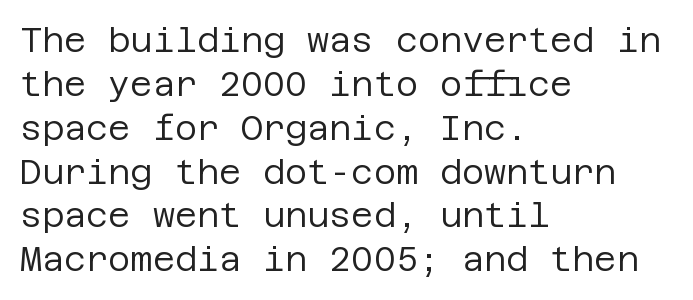
Quick note: interline space is typical. These lines were composed using upright roman letters. Grotesque or geometric, the face here clearly has no serifs. All the whitespace from short lines collects on the right. Here the glyphs are tracked normally, forming tight word shapes.
